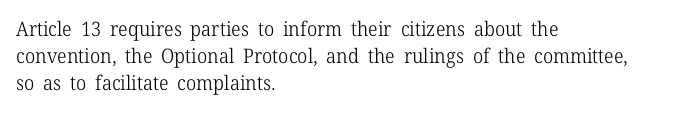
Q: Is the text bold? A: No.
Q: Is the text italic (slanted)? A: No, it is upright.
Q: Is the text underlined? A: No.
Q: How is the paragraph aligned? A: Left-aligned.
Q: Is the spacing between letters normal or unusually wide? A: Normal.
Q: Is the spacing between lines tight, normal or loose? A: Normal.
